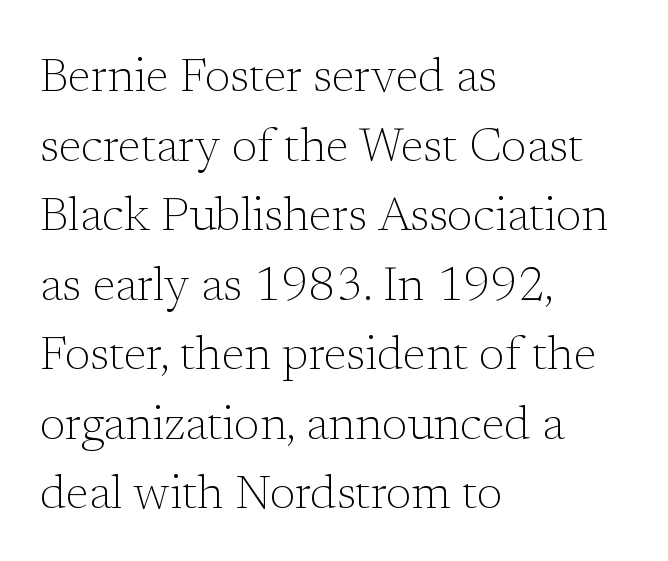
Letters rest on an invisible, unmarked baseline. This rendering leaves character spacing at its baseline value. No extra ink here — the face is not bold. Every row of glyphs begins at an identical x-position on the left. You can tell from the footed stems that serif type was used. Spacing verdict: proportional, widths tailored to each character.
